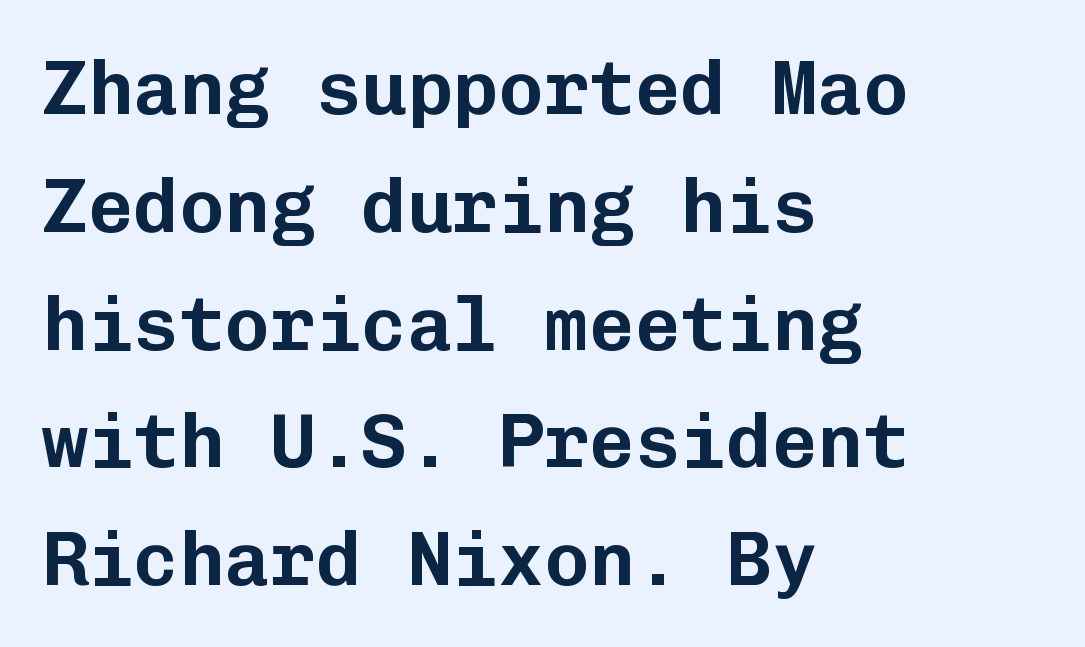
Q: Is the text italic (slanted)? A: No, it is upright.
Q: Is the typeface a serif or a sans-serif typeface? A: Sans-serif.
Q: Is the text underlined? A: No.
Q: How is the paragraph aligned? A: Left-aligned.
Q: Is the spacing between letters normal or unusually wide? A: Normal.
Q: Is the spacing between lines tight, normal or loose? A: Normal.
Q: Width (condensed, normal, or wide)? A: Normal.
Q: Stroke contrast? A: Low.
Q: x-height? A: Medium.
Q: Monospaced? A: Yes.
